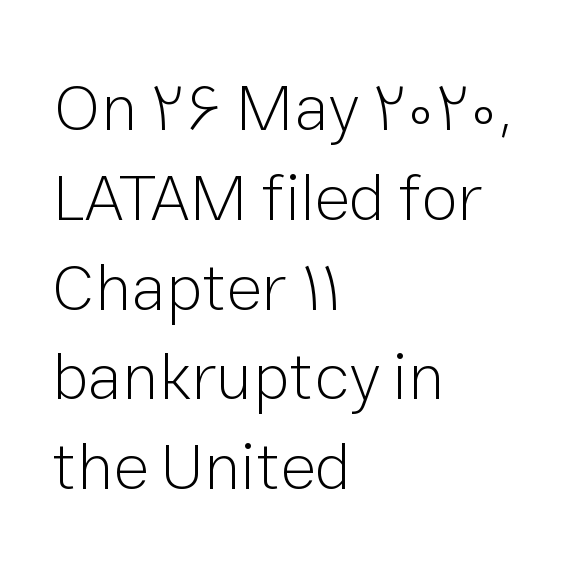
The image shows 66 px light sans-serif type, upright; set left-aligned, normal line spacing (1.36x), normal letter spacing, not underlined; low stroke contrast and a medium x-height.
